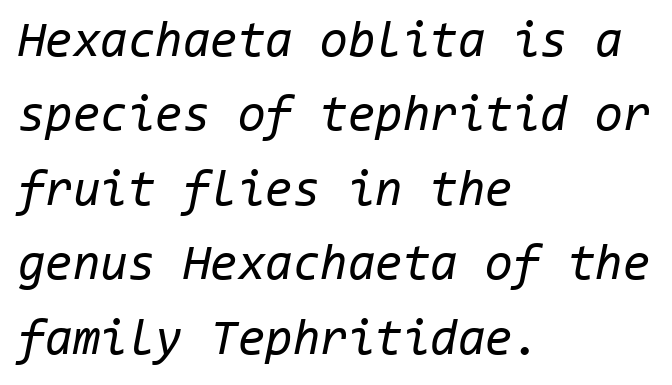
{"italic": "yes", "lean": "right", "slant_degrees": 11, "bold": "no", "weight": "regular", "width": "normal", "stroke_contrast": "low", "x_height": "medium", "monospaced": "yes", "underline": "no", "align": "left", "line_spacing": "normal", "line_spacing_ratio": 1.49, "letter_spacing": "normal", "letter_spacing_em": 0.0, "glyph_px": 50}
